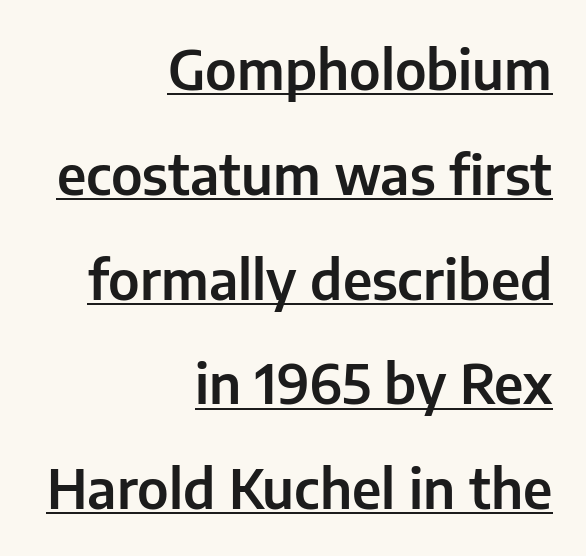
The specimen reads as upright at a glance. Each line of the rendering has a horizontal stroke beneath the glyphs. The lines in this sample share a right terminus and differ only in where they begin. The face used here is proportionally spaced, like ordinary book or web type. The rendering keeps characters at their native spacing. Widely set lines give the paragraph a tall, airy silhouette.
